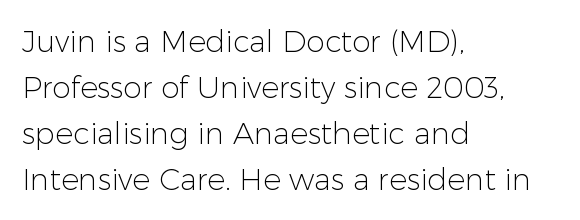
Think standard paragraph weight, or any step lighter than that. The face used here is rendered with its standard letterfit. Designer's note — italics off, roman on. A sans-serif font was chosen for this passage.
